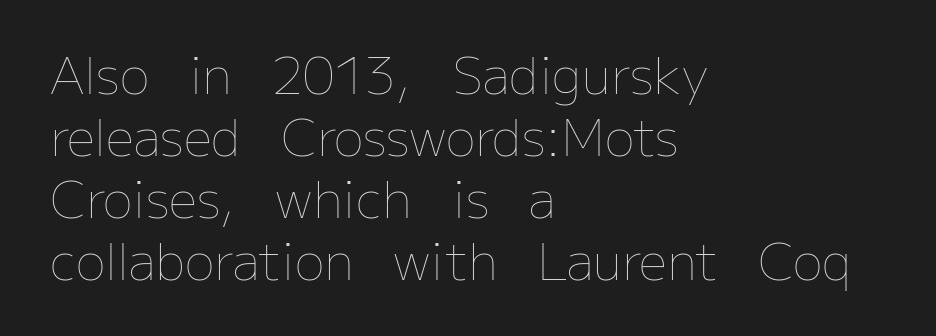
Is the letter spacing exaggerated? No — it looks like the ordinary default. A student would call this left alignment; a typographer would say flush left, rag right. Unbolded letterforms with no extra heft. No italicization has been applied; the sample stays upright.
